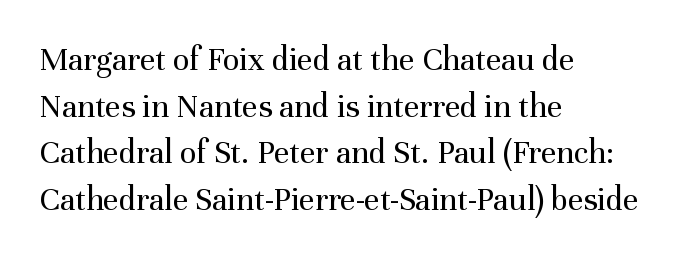
{"serif": "yes", "italic": "no", "bold": "no", "weight": "regular", "width": "normal", "stroke_contrast": "medium", "x_height": "medium", "monospaced": "no", "underline": "no", "align": "left", "line_spacing": "normal", "line_spacing_ratio": 1.37, "letter_spacing": "normal", "letter_spacing_em": 0.0, "glyph_px": 34}
